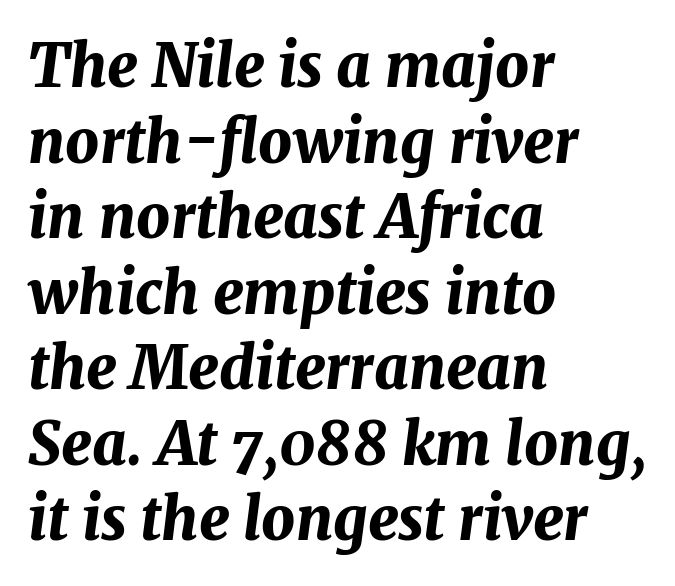
The image shows 59 px bold type, italic (leaning right); set left-aligned, normal line spacing (1.28x), normal letter spacing, not underlined; medium stroke contrast and a medium x-height.
